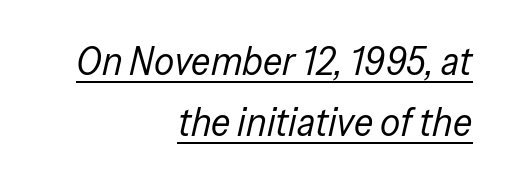
{"italic": "yes", "lean": "right", "slant_degrees": 13, "bold": "no", "weight": "regular", "width": "condensed", "stroke_contrast": "low", "x_height": "medium", "monospaced": "no", "underline": "yes", "align": "right", "line_spacing": "normal", "line_spacing_ratio": 1.53, "letter_spacing": "normal", "letter_spacing_em": 0.0, "glyph_px": 40}
